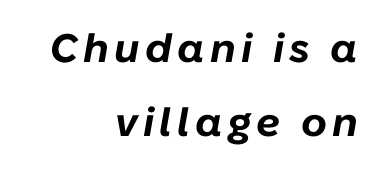
Q: Is the text bold? A: Yes.
Q: Is the text italic (slanted)? A: Yes, it leans right by about 10 degrees.
Q: Is the text underlined? A: No.
Q: How is the paragraph aligned? A: Right-aligned.
Q: Width (condensed, normal, or wide)? A: Normal.
Q: Stroke contrast? A: Low.
Q: x-height? A: Medium.
Q: Monospaced? A: No.
